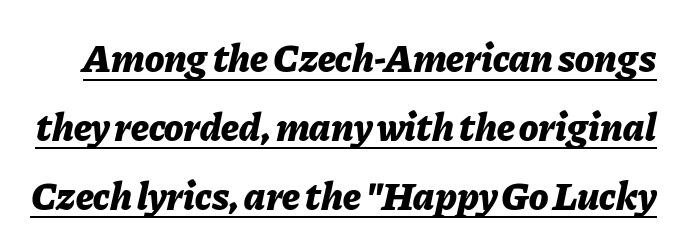
{"italic": "yes", "lean": "right", "slant_degrees": 11, "bold": "yes", "weight": "bold", "width": "normal", "stroke_contrast": "low", "x_height": "medium", "monospaced": "no", "underline": "yes", "line_spacing_ratio": 1.72, "letter_spacing": "normal", "letter_spacing_em": 0.0, "glyph_px": 40}
